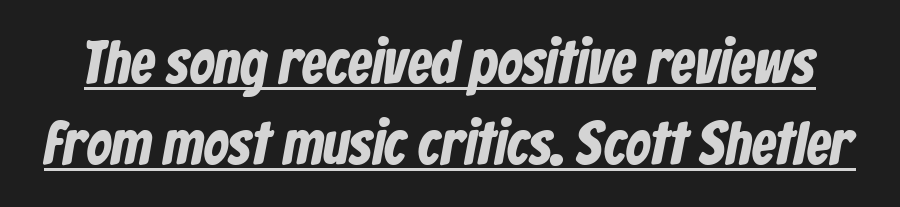
Q: Is the text bold? A: Yes.
Q: Is the typeface a serif or a sans-serif typeface? A: Sans-serif.
Q: Is the text underlined? A: Yes.
Q: Is the spacing between letters normal or unusually wide? A: Normal.
Q: Is the spacing between lines tight, normal or loose? A: Normal.
Q: Width (condensed, normal, or wide)? A: Condensed.
Q: Stroke contrast? A: Low.
Q: x-height? A: Medium.
Q: Monospaced? A: No.
